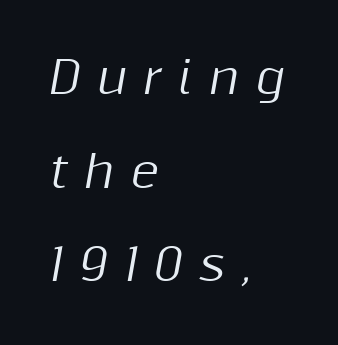
The image shows 44 px text type, italic (leaning right); set left-aligned, loose line spacing (2.13x), unusually wide letter spacing (+0.38 em), not underlined; medium stroke contrast and a medium x-height.
